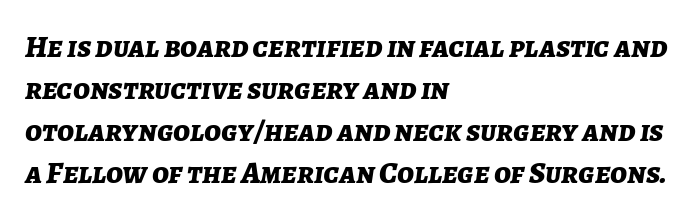
{"italic": "yes", "lean": "right", "slant_degrees": 7, "bold": "yes", "weight": "bold", "width": "normal", "stroke_contrast": "low", "x_height": "medium", "monospaced": "no", "underline": "no", "align": "left", "line_spacing": "normal", "line_spacing_ratio": 1.35, "letter_spacing": "normal", "letter_spacing_em": 0.0, "glyph_px": 31}
